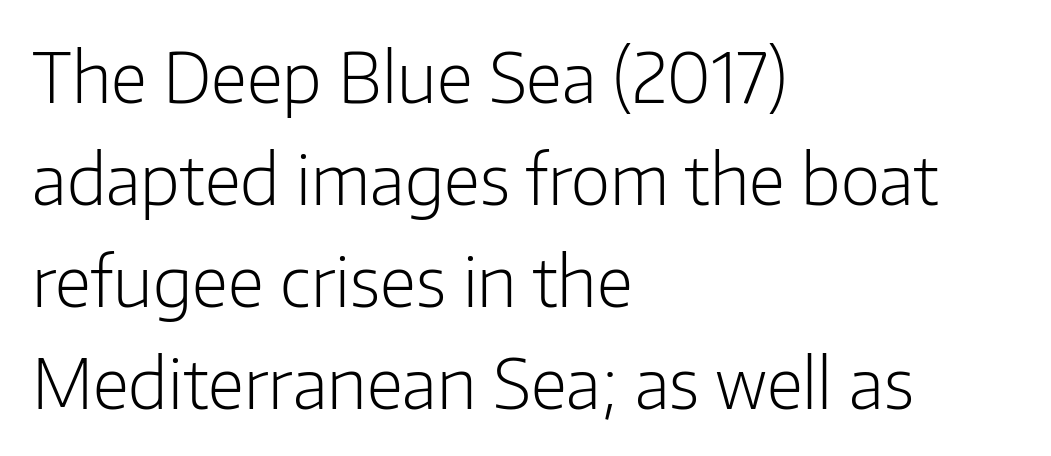
Q: Is the text bold? A: No.
Q: Is the text italic (slanted)? A: No, it is upright.
Q: Is the typeface a serif or a sans-serif typeface? A: Sans-serif.
Q: Is the text underlined? A: No.
Q: How is the paragraph aligned? A: Left-aligned.
Q: Is the spacing between letters normal or unusually wide? A: Normal.
Q: Is the spacing between lines tight, normal or loose? A: Normal.
Q: Width (condensed, normal, or wide)? A: Normal.
Q: Stroke contrast? A: Low.
Q: x-height? A: Medium.
Q: Monospaced? A: No.
